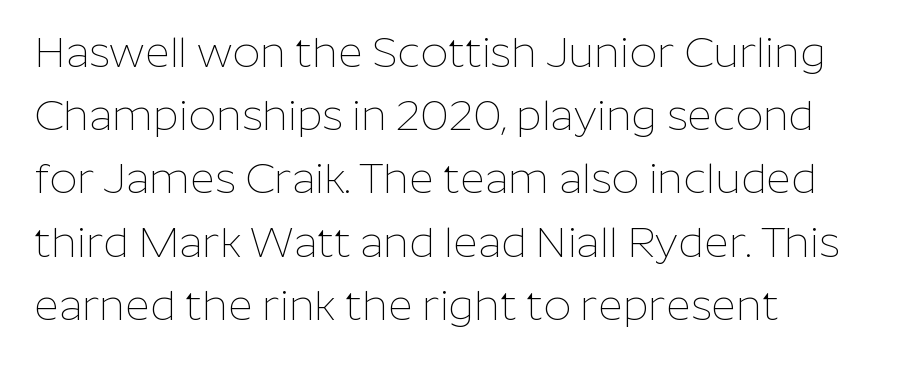
The image shows 43 px thin sans-serif type, upright; set left-aligned, normal line spacing (1.47x), normal letter spacing, not underlined; low stroke contrast and a medium x-height.
